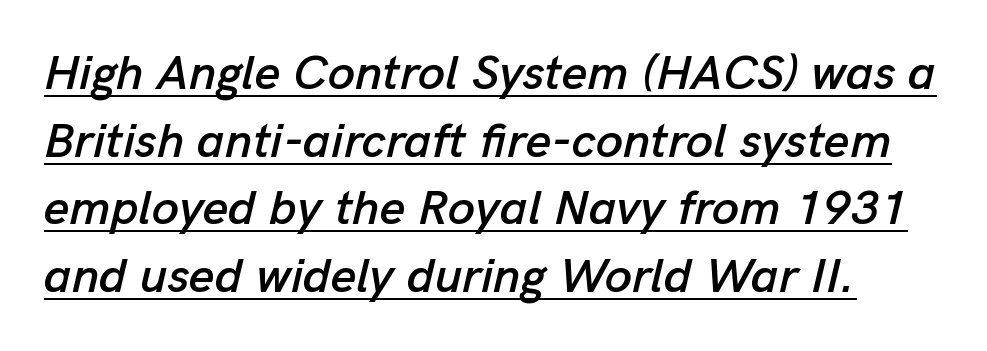
{"italic": "yes", "lean": "right", "slant_degrees": 13, "width": "normal", "stroke_contrast": "low", "x_height": "medium", "monospaced": "no", "underline": "yes", "line_spacing": "normal", "line_spacing_ratio": 1.38, "letter_spacing": "normal", "letter_spacing_em": 0.0, "glyph_px": 49}
